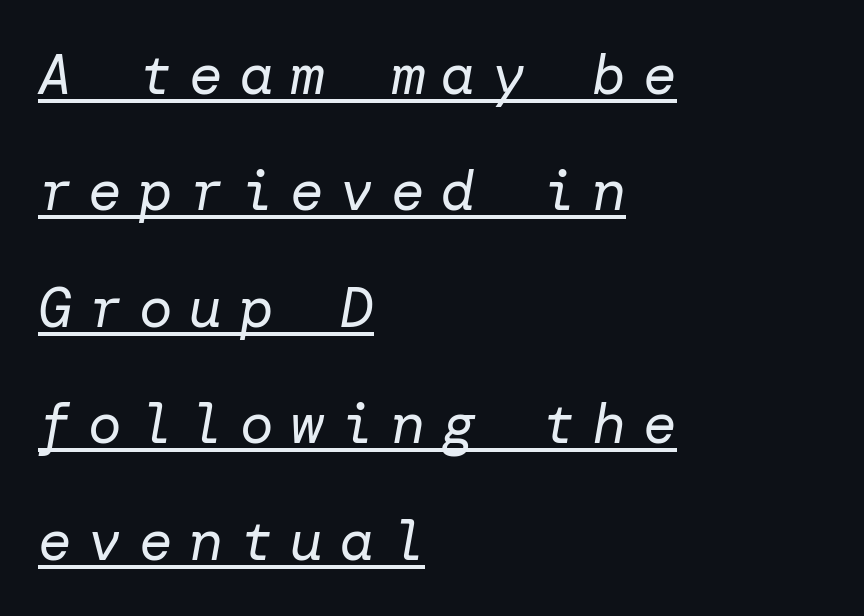
The image shows 56 px regular-weight type, italic (leaning right); set left-aligned, loose line spacing (2.08x), unusually wide letter spacing (+0.3 em), underlined; low stroke contrast and a medium x-height.
